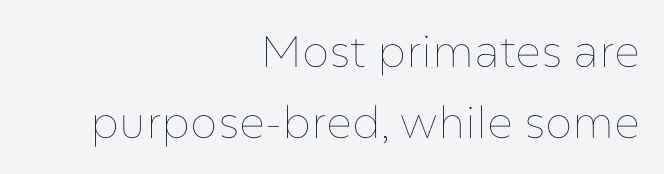
The image shows 44 px thin type, upright; set right-aligned, normal line spacing (1.61x), normal letter spacing, not underlined; low stroke contrast and a medium x-height.
